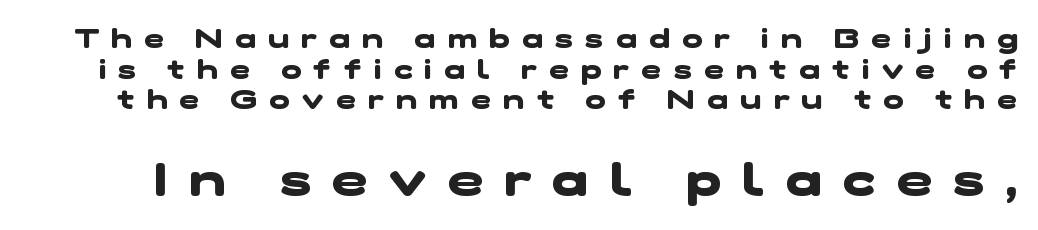
The image shows 47 px heavy, wide sans-serif type; set tight line spacing (1.13x), unusually wide letter spacing (+0.46 em), not underlined; the second (bottom) block is 1.74x larger; low stroke contrast and a medium x-height.
